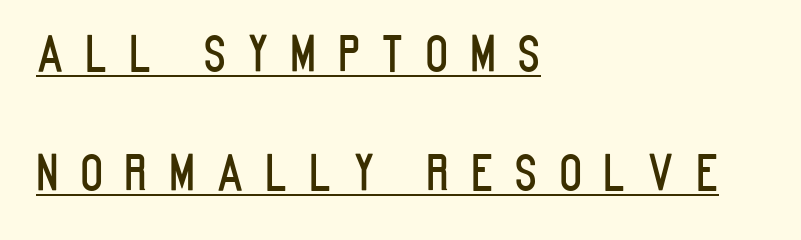
The sample's only ornament is a line tracing under the words. Does the copy run flush right? No — it runs flush left. The tracking jumps out immediately: characters are airy and widely separated. Here the designer chose a conventional face with non-uniform glyph widths. Line spacing here is loose. You can tell it's not italic because the verticals are truly vertical.
